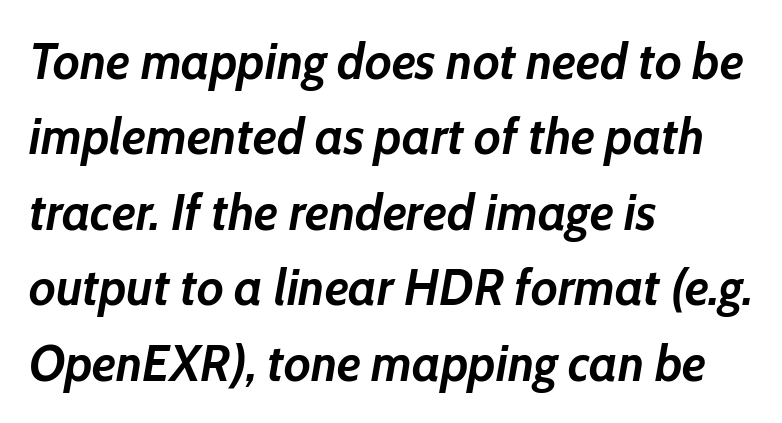
There is no visible air inserted between adjacent glyphs. These lines were composed using italics. The setting favours the left margin, as ordinary paragraphs usually do. The block of text has a typical density, with ordinary space between rows. Just letters on the line, the space beneath them empty.
